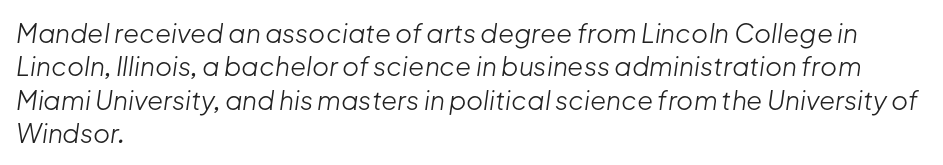
{"italic": "yes", "lean": "right", "slant_degrees": 8, "bold": "no", "underline": "no", "align": "left", "line_spacing": "normal", "line_spacing_ratio": 1.28, "letter_spacing": "normal", "letter_spacing_em": 0.0, "glyph_px": 26}
